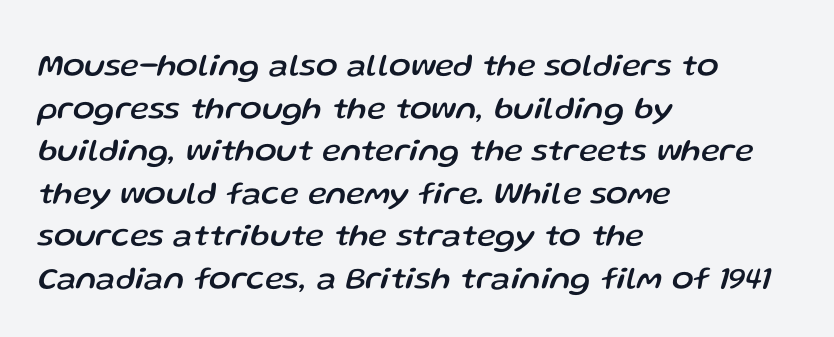
Is this a fixed-width face? No — the glyphs have proportional, varying widths. Quick note: underline off. This is oblique type, the kind used for emphasis or titles. The block of text has a typical density, with ordinary space between rows. Caption: multi-line text, flush left, ragged right. You could call the tracking neutral — neither tight nor loose.
